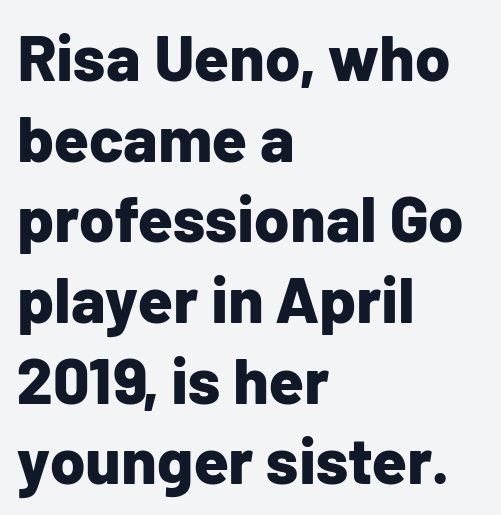
The image shows 64 px bold sans-serif type, upright; set left-aligned, normal line spacing (1.26x), normal letter spacing, not underlined; low stroke contrast and a medium x-height.
